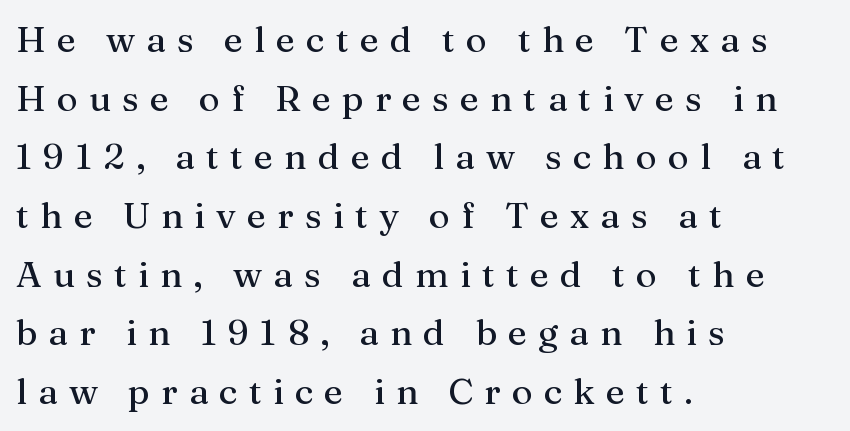
{"serif": "yes", "italic": "no", "width": "normal", "stroke_contrast": "medium", "x_height": "medium", "monospaced": "no", "underline": "no", "align": "left", "line_spacing": "normal", "line_spacing_ratio": 1.63, "letter_spacing": "wide", "letter_spacing_em": 0.31, "glyph_px": 36}
